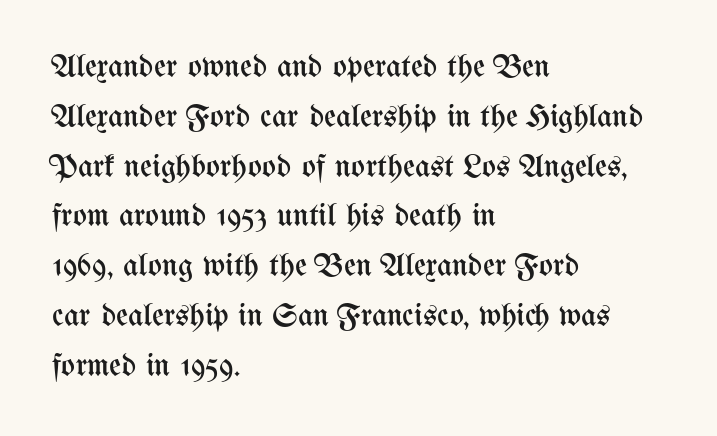
Looks like regular typesetting: each glyph gets only the width it needs. The passage is arranged the way most books set body copy — flush left. Weight: regular or lighter. The glyphs are unaccompanied by any horizontal stroke below them. Does the lettering tilt? It doesn't — this is upright. Compared with typical paragraphs, the rows here are spaced about the same.
